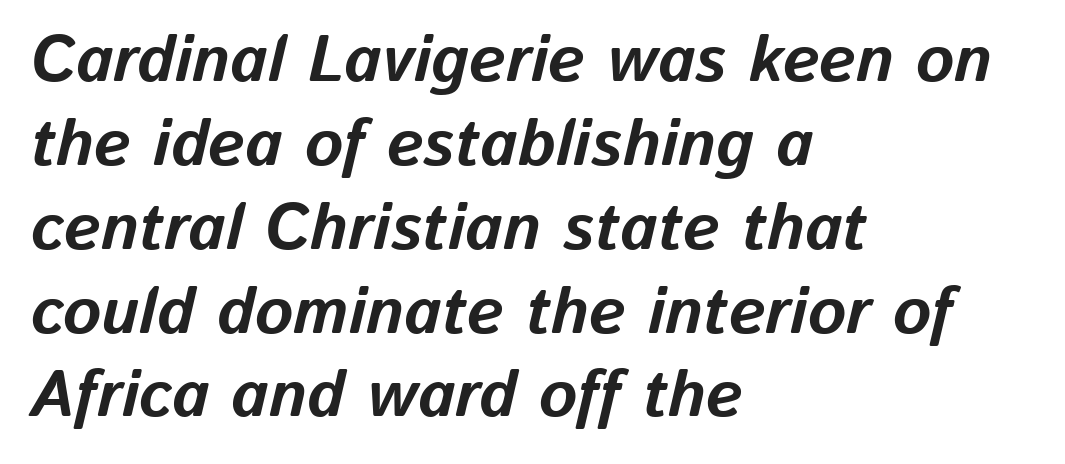
{"italic": "yes", "lean": "right", "slant_degrees": 13, "bold": "yes", "weight": "bold", "width": "normal", "stroke_contrast": "low", "x_height": "medium", "monospaced": "no", "underline": "no", "align": "left", "line_spacing": "normal", "line_spacing_ratio": 1.29, "letter_spacing": "normal", "letter_spacing_em": 0.0, "glyph_px": 65}
